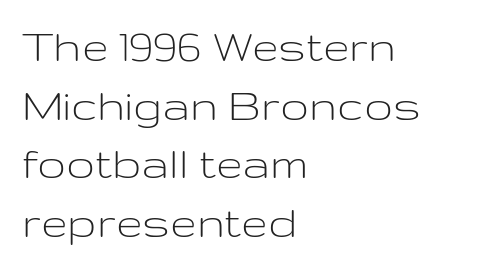
Q: Is the text bold? A: No.
Q: Is the text italic (slanted)? A: No, it is upright.
Q: Is the typeface a serif or a sans-serif typeface? A: Sans-serif.
Q: Is the text underlined? A: No.
Q: How is the paragraph aligned? A: Left-aligned.
Q: Is the spacing between letters normal or unusually wide? A: Normal.
Q: Width (condensed, normal, or wide)? A: Wide.
Q: Stroke contrast? A: Low.
Q: x-height? A: Medium.
Q: Monospaced? A: No.
